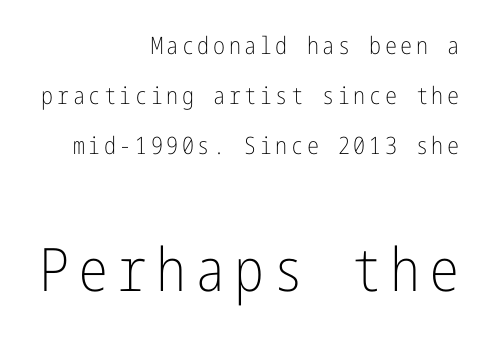
Students, observe: this is what heavily led, spacious text looks like. Rendered with straight, roman letterforms. A bare baseline throughout the passage. Unlike a traditional serif, this face leaves its strokes unadorned. Which chunk is bigger? The second one — the bottom block dwarfs the top. Stroke mass is kept to a normal reading level or below.
